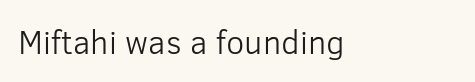
Q: Is the text bold? A: No.
Q: Is the text italic (slanted)? A: No, it is upright.
Q: Is the typeface a serif or a sans-serif typeface? A: Sans-serif.
Q: Is the text underlined? A: No.
Q: How is the paragraph aligned? A: Left-aligned.
Q: Is the spacing between letters normal or unusually wide? A: Normal.
Q: Width (condensed, normal, or wide)? A: Normal.
Q: Stroke contrast? A: Low.
Q: x-height? A: Medium.
Q: Monospaced? A: No.
